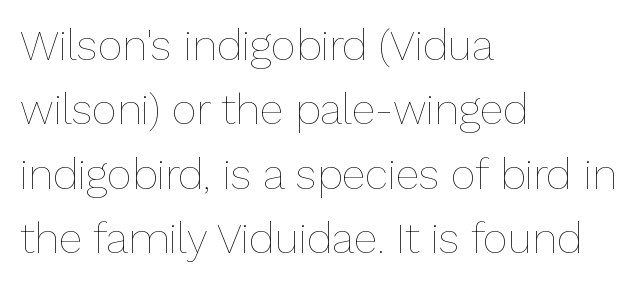
The image shows 43 px thin type, upright; set left-aligned, normal line spacing (1.5x), normal letter spacing, not underlined; low stroke contrast and a medium x-height.
